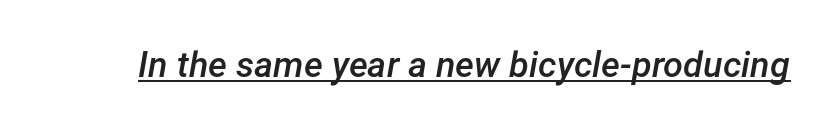
{"italic": "yes", "lean": "right", "slant_degrees": 12, "bold": "semi", "weight": "semibold", "width": "normal", "stroke_contrast": "low", "x_height": "medium", "monospaced": "no", "underline": "yes", "letter_spacing": "normal", "letter_spacing_em": 0.0, "glyph_px": 36}
